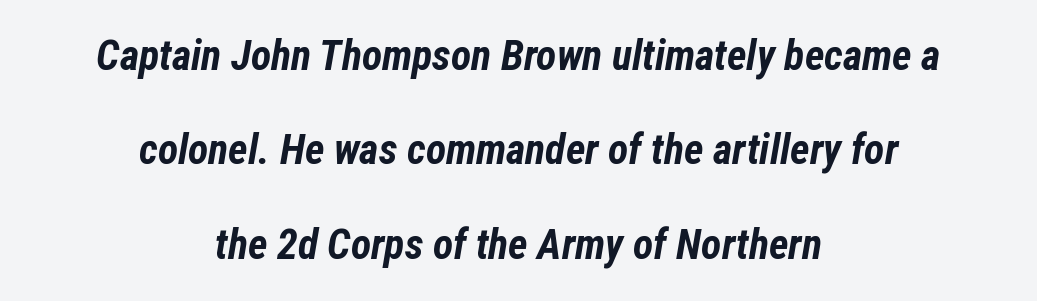
{"italic": "yes", "lean": "right", "slant_degrees": 12, "bold": "yes", "weight": "bold", "width": "condensed", "stroke_contrast": "low", "x_height": "medium", "monospaced": "no", "underline": "no", "align": "center", "line_spacing": "loose", "line_spacing_ratio": 2.25, "letter_spacing": "normal", "letter_spacing_em": 0.0, "glyph_px": 42}
